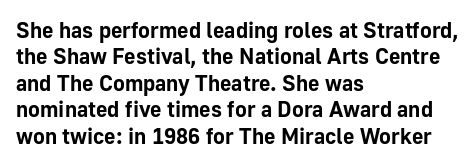
Stroke thickness is high; the sample reads as a true bold. Underline: absent. The horizontal fit of the characters is conventional and even. Do the letters lean? They stand straight. Horizontal alignment here is leftward, the default for most running prose.
